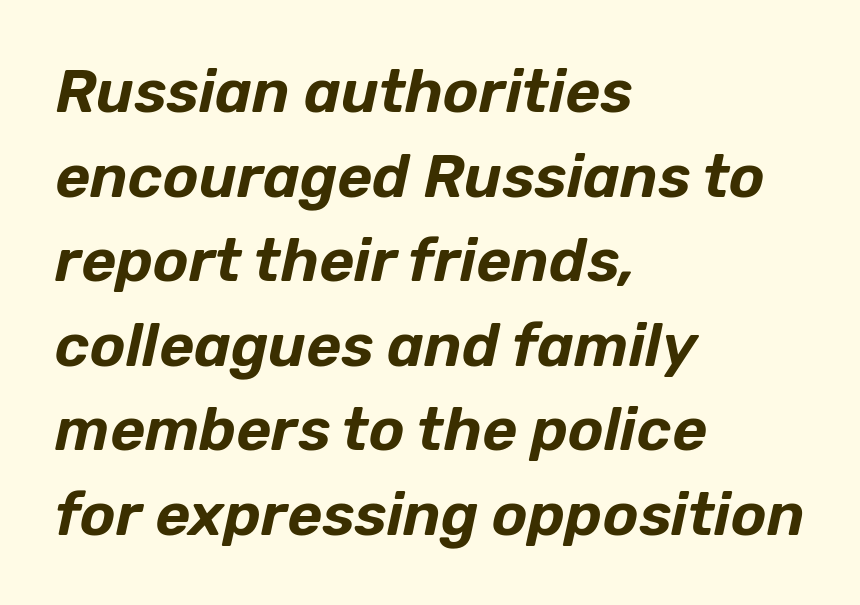
The horizontal fit of the characters is conventional and even. Is this a fixed-width face? No — the glyphs have proportional, varying widths. An italicized treatment has been applied to the whole sample. The compositor pushed each line to the left boundary. Plain, unruled lines of type.
